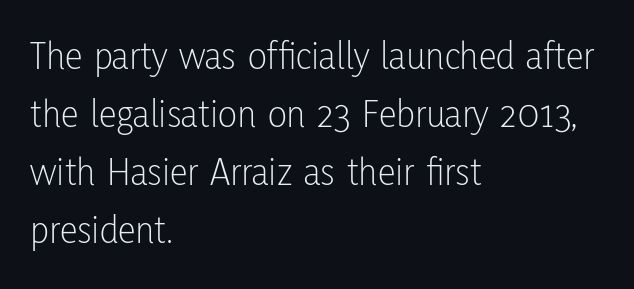
{"serif": "no", "italic": "no", "bold": "no", "weight": "light", "width": "condensed", "stroke_contrast": "low", "x_height": "medium", "monospaced": "no", "underline": "no", "align": "left", "line_spacing": "normal", "line_spacing_ratio": 1.45, "letter_spacing": "normal", "letter_spacing_em": 0.0, "glyph_px": 40}
